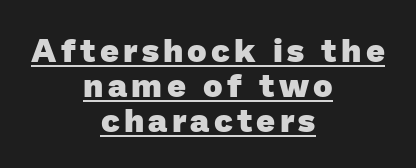
Q: Is the text bold? A: Yes.
Q: Is the typeface a serif or a sans-serif typeface? A: Sans-serif.
Q: Is the text underlined? A: Yes.
Q: How is the paragraph aligned? A: Centered.
Q: Is the spacing between lines tight, normal or loose? A: Tight.
Q: Width (condensed, normal, or wide)? A: Normal.
Q: Stroke contrast? A: Low.
Q: x-height? A: Medium.
Q: Monospaced? A: No.
